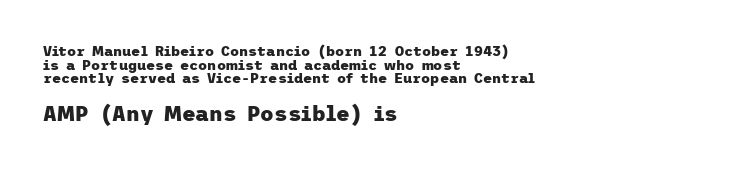
{"italic": "no", "bold": "yes", "underline": "no", "align": "left", "line_spacing": "tight", "line_spacing_ratio": 0.98, "letter_spacing": "normal", "letter_spacing_em": 0.0, "larger_block": "second", "size_ratio": 1.5, "glyph_px": 21}
